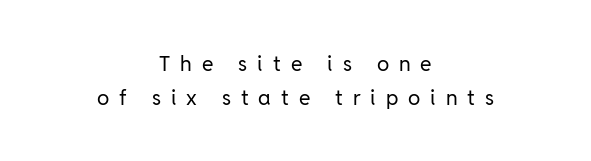
The image shows 21 px text type, upright; set centered, normal line spacing (1.6x), unusually wide letter spacing (+0.47 em), not underlined.
